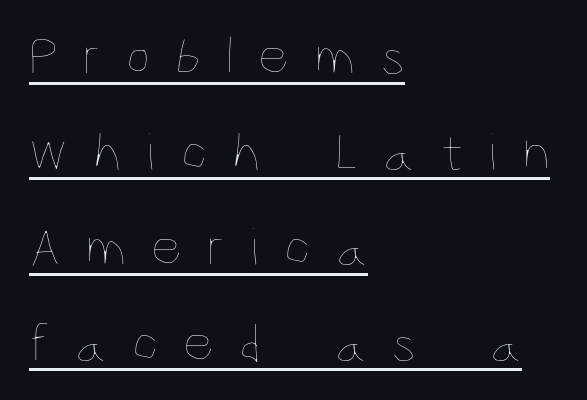
What decoration does the sample have? An underline. Ink coverage per letter is moderate at most. The axis of the letterforms is exactly vertical. Proportional: the letters do not fall into vertical columns. Line beginnings align vertically; line endings do not.
